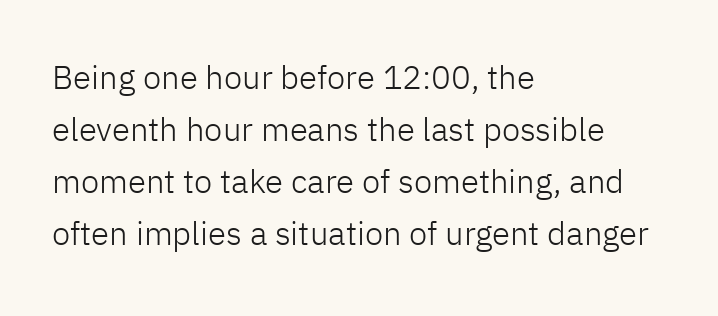
{"serif": "no", "italic": "no", "bold": "no", "weight": "light", "width": "normal", "stroke_contrast": "low", "x_height": "medium", "monospaced": "no", "underline": "no", "align": "left", "line_spacing": "normal", "line_spacing_ratio": 1.58, "letter_spacing": "normal", "letter_spacing_em": 0.0, "glyph_px": 33}
